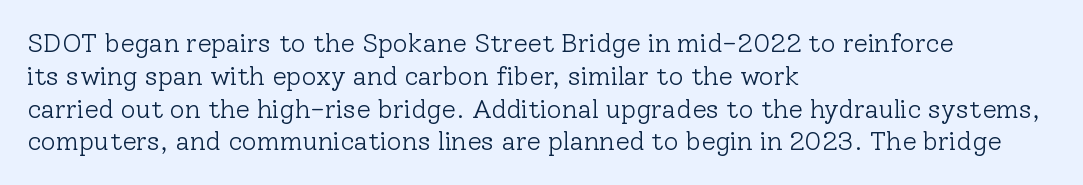
{"italic": "no", "bold": "no", "underline": "no", "align": "left", "line_spacing": "normal", "line_spacing_ratio": 1.26, "letter_spacing": "normal", "letter_spacing_em": 0.0, "glyph_px": 26}
